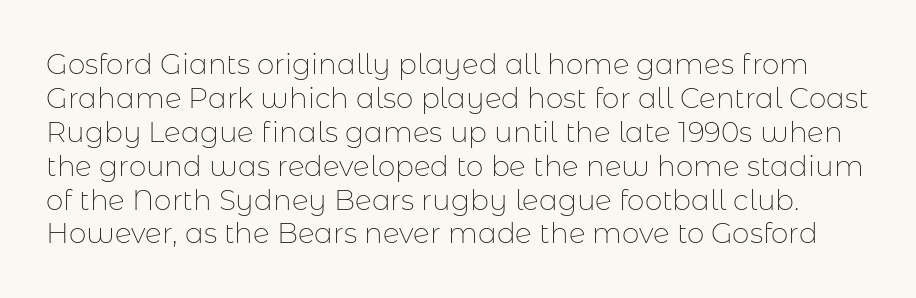
Q: Is the text bold? A: No.
Q: Is the text italic (slanted)? A: No, it is upright.
Q: Is the typeface a serif or a sans-serif typeface? A: Sans-serif.
Q: Is the text underlined? A: No.
Q: Is the spacing between letters normal or unusually wide? A: Normal.
Q: Width (condensed, normal, or wide)? A: Normal.
Q: Stroke contrast? A: Low.
Q: x-height? A: Medium.
Q: Monospaced? A: No.
